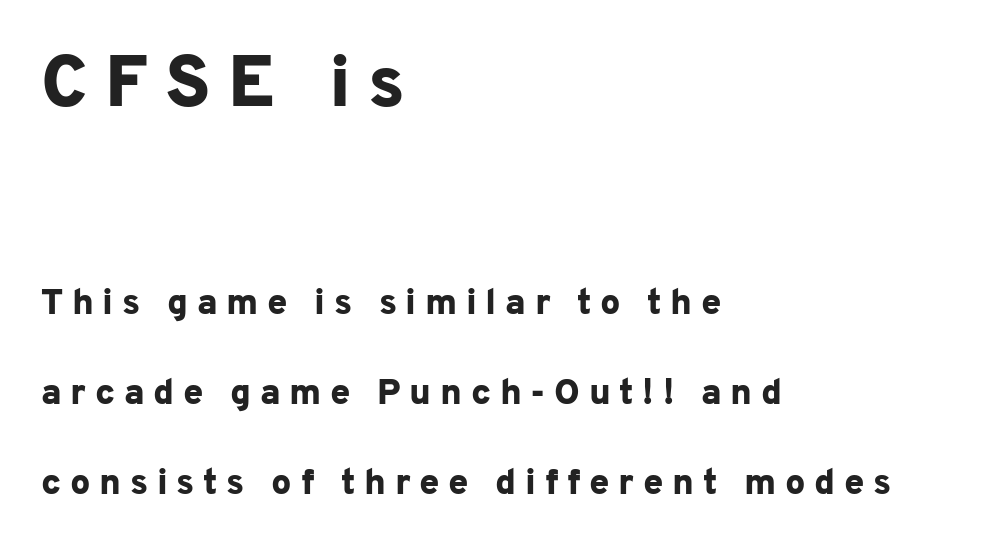
{"serif": "no", "italic": "no", "bold": "yes", "weight": "bold", "width": "normal", "stroke_contrast": "low", "x_height": "medium", "monospaced": "no", "underline": "no", "align": "left", "line_spacing": "loose", "line_spacing_ratio": 2.5, "letter_spacing": "wide", "letter_spacing_em": 0.24, "larger_block": "first", "size_ratio": 2.03, "glyph_px": 73}
